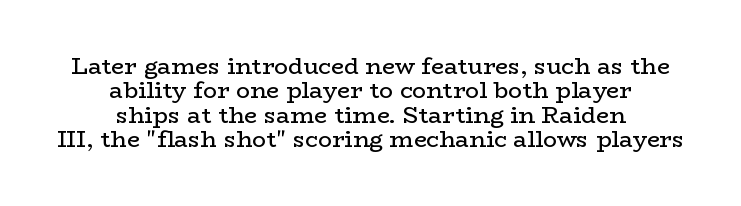
Just letters on the line, the space beneath them empty. A centered setting, common on invitations and titles, is used for this passage. The passage shown has conventional tracking throughout. In terms of posture, this sample is upright.
